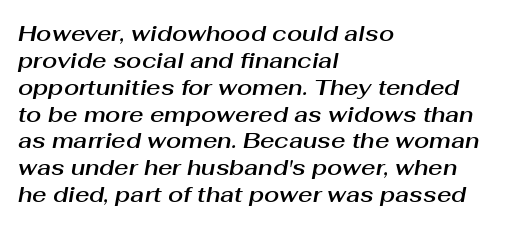
{"italic": "yes", "lean": "right", "slant_degrees": 10, "underline": "no", "align": "left", "line_spacing_ratio": 1.22, "letter_spacing": "normal", "letter_spacing_em": 0.0, "glyph_px": 22}
